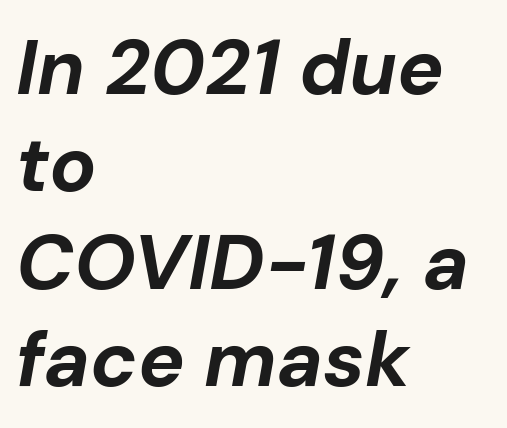
Q: Is the text bold? A: Yes.
Q: Is the text italic (slanted)? A: Yes, it leans right by about 10 degrees.
Q: Is the text underlined? A: No.
Q: How is the paragraph aligned? A: Left-aligned.
Q: Is the spacing between letters normal or unusually wide? A: Normal.
Q: Is the spacing between lines tight, normal or loose? A: Normal.
Q: Width (condensed, normal, or wide)? A: Normal.
Q: Stroke contrast? A: Low.
Q: x-height? A: Medium.
Q: Monospaced? A: No.
